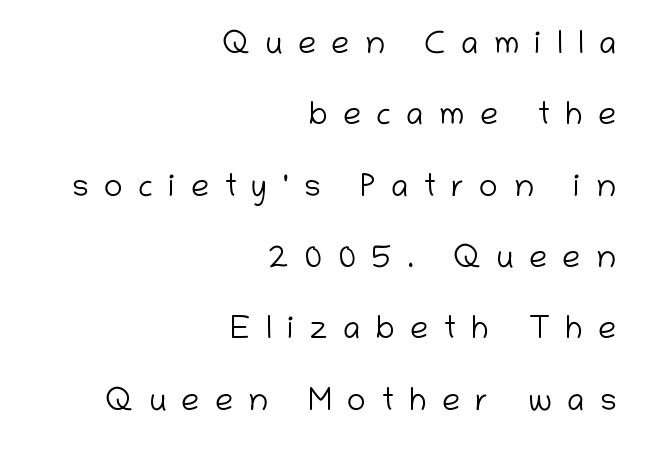
The image shows 32 px light sans-serif type, upright; set right-aligned, loose line spacing (2.23x), unusually wide letter spacing (+0.48 em), not underlined; low stroke contrast and a medium x-height.
